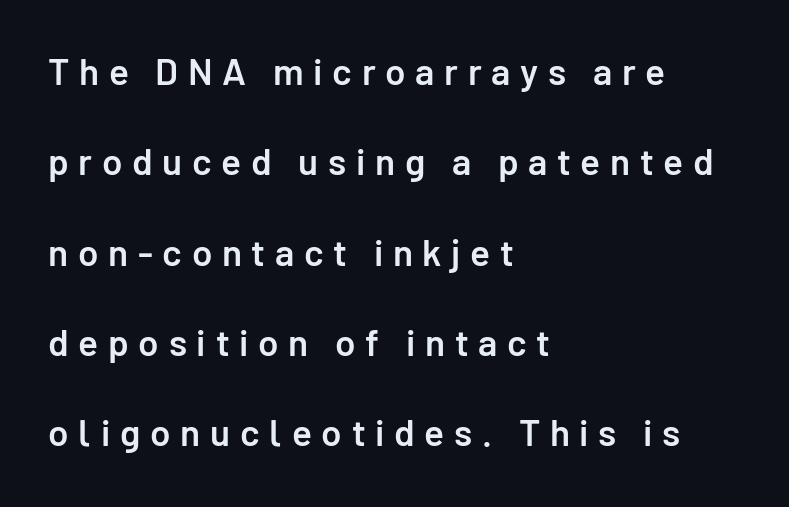
Character widths vary here, with narrow letters taking less room than wide ones. This sample uses a sans-serif face. These lines are set flush left with a ragged right edge. You could only call the tracking loose — the letters float apart. Do the letters lean? They stand straight.
